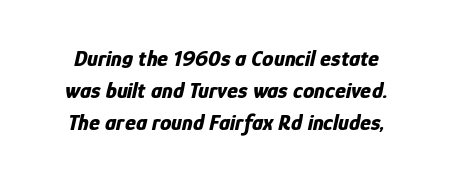
Q: Is the text bold? A: Yes.
Q: Is the text italic (slanted)? A: Yes, it leans right by about 12 degrees.
Q: Is the text underlined? A: No.
Q: Is the spacing between letters normal or unusually wide? A: Normal.
Q: Is the spacing between lines tight, normal or loose? A: Normal.
